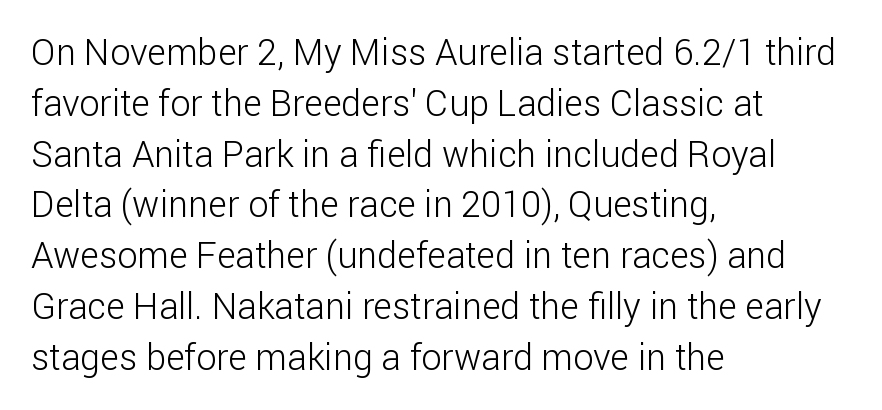
Q: Is the text bold? A: No.
Q: Is the text italic (slanted)? A: No, it is upright.
Q: Is the typeface a serif or a sans-serif typeface? A: Sans-serif.
Q: Is the text underlined? A: No.
Q: How is the paragraph aligned? A: Left-aligned.
Q: Is the spacing between letters normal or unusually wide? A: Normal.
Q: Is the spacing between lines tight, normal or loose? A: Normal.
Q: Width (condensed, normal, or wide)? A: Normal.
Q: Stroke contrast? A: Low.
Q: x-height? A: Medium.
Q: Monospaced? A: No.
